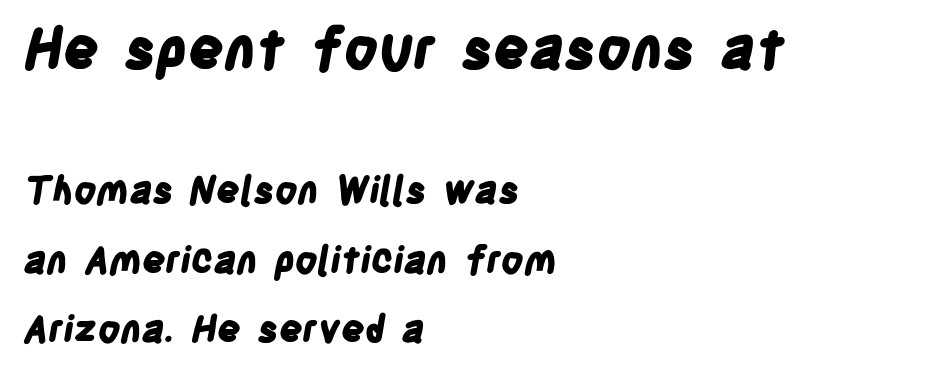
{"serif": "no", "bold": "yes", "weight": "bold", "width": "condensed", "stroke_contrast": "low", "x_height": "large", "monospaced": "no", "underline": "no", "align": "left", "line_spacing_ratio": 1.88, "letter_spacing": "normal", "letter_spacing_em": 0.0, "larger_block": "first", "size_ratio": 1.51, "glyph_px": 56}
